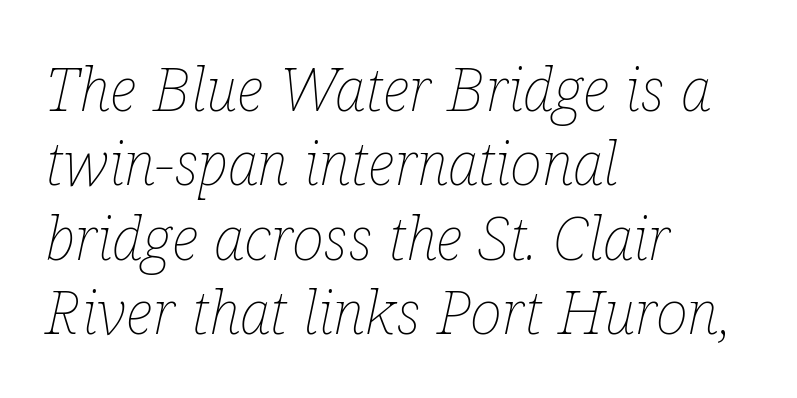
Nobody touched the tracking dial on this one. An italicized treatment has been applied to the whole sample. Each letter keeps its own natural width here, so spacing adapts to shape. A quiet, ordinary-to-light weight characterises the typeface.
